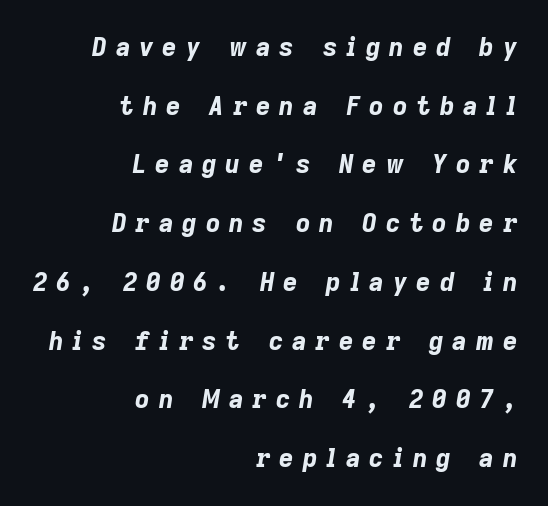
Q: Is the text bold? A: Yes.
Q: Is the text italic (slanted)? A: Yes, it leans right by about 9 degrees.
Q: Is the text underlined? A: No.
Q: How is the paragraph aligned? A: Right-aligned.
Q: Is the spacing between letters normal or unusually wide? A: Unusually wide.
Q: Is the spacing between lines tight, normal or loose? A: Loose.
